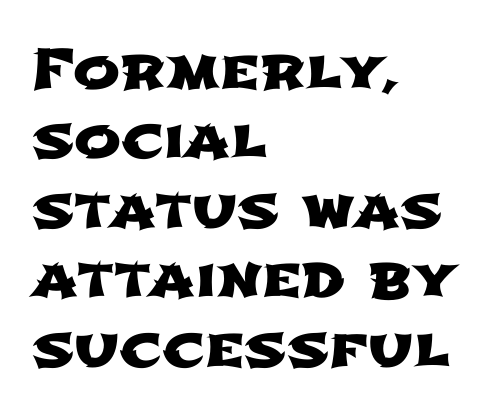
This is sans-serif lettering, the kind often seen on screens and signage. Proportional: the letters do not fall into vertical columns. The glyphs are unaccompanied by any horizontal stroke below them. Is the block centered? No — it sits flush against the left margin.
